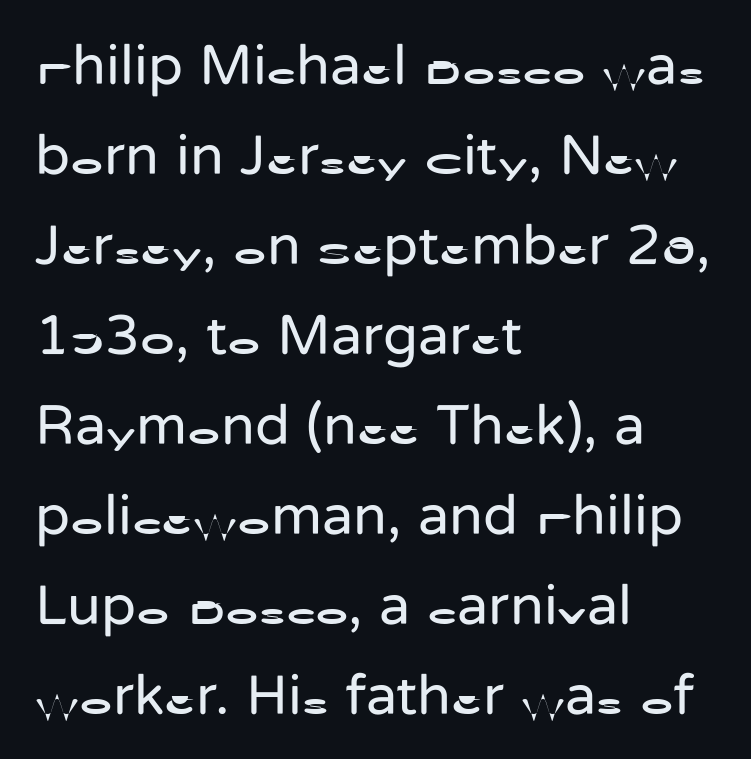
The image shows 57 px regular-weight sans-serif type, upright; set left-aligned, normal line spacing (1.58x), normal letter spacing, not underlined; low stroke contrast and a medium x-height.
